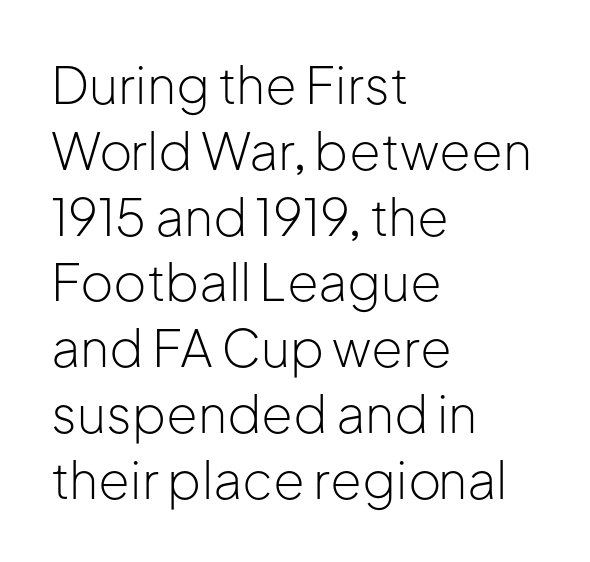
The image shows 51 px light sans-serif type, upright; set left-aligned, normal line spacing (1.29x), normal letter spacing, not underlined; low stroke contrast and a medium x-height.
